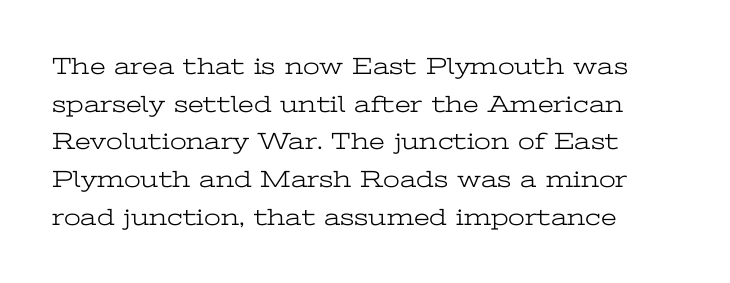
Q: Is the text bold? A: No.
Q: Is the text italic (slanted)? A: No, it is upright.
Q: Is the text underlined? A: No.
Q: Is the spacing between letters normal or unusually wide? A: Normal.
Q: Is the spacing between lines tight, normal or loose? A: Normal.
